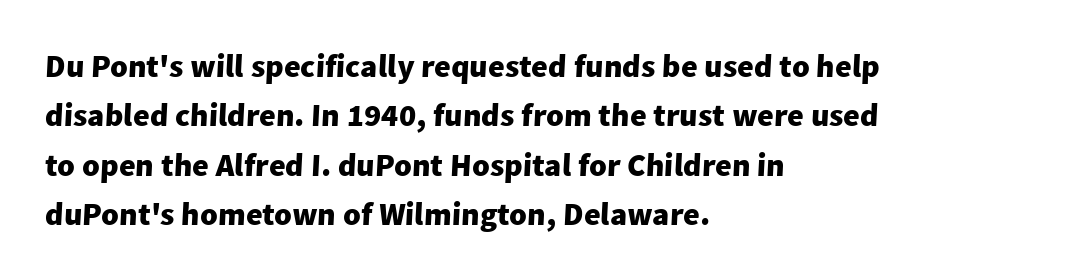
Q: Is the text bold? A: Yes.
Q: Is the typeface a serif or a sans-serif typeface? A: Sans-serif.
Q: Is the text underlined? A: No.
Q: How is the paragraph aligned? A: Left-aligned.
Q: Is the spacing between letters normal or unusually wide? A: Normal.
Q: Is the spacing between lines tight, normal or loose? A: Normal.
Q: Width (condensed, normal, or wide)? A: Normal.
Q: Stroke contrast? A: Low.
Q: x-height? A: Medium.
Q: Monospaced? A: No.
